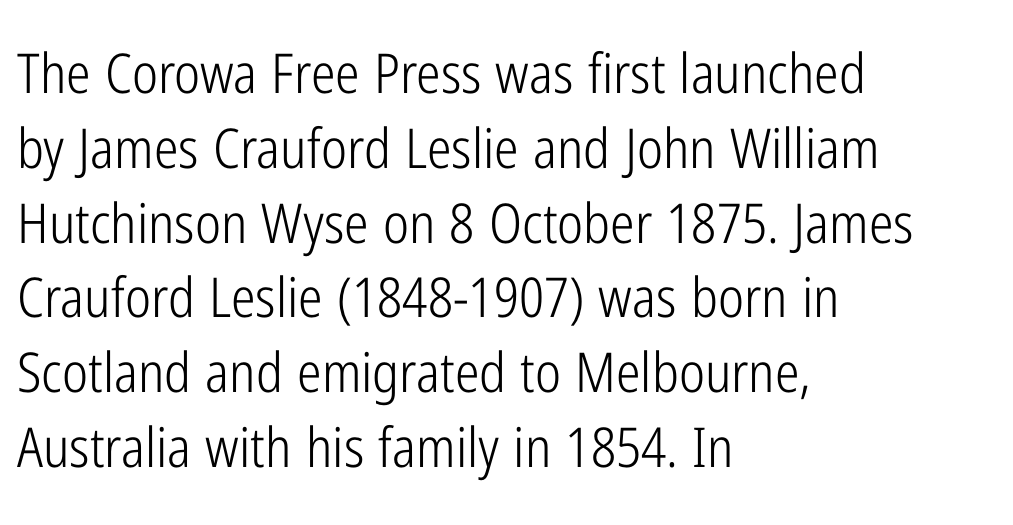
Regarding leading, the lines here are spaced in the standard way. Glyph-to-glyph distance matches everyday printed text. Note: no serifs on the glyphs. The baseline area is clear. This is the regular roman posture of the typeface.
